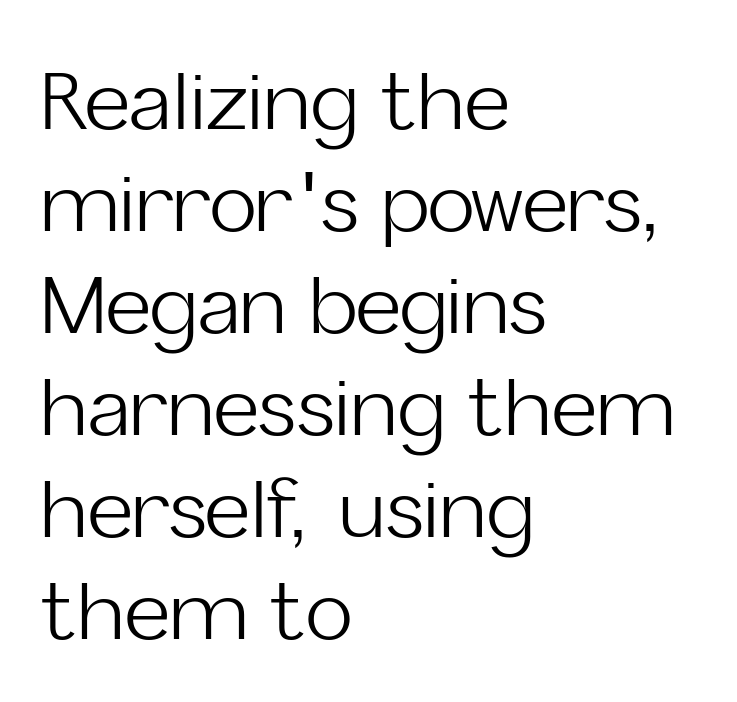
Each line starts at the same left margin while the right side varies. Note the varied advance widths — an 'i' is clearly narrower than an 'm'. Rendered with straight, roman letterforms. Is the type heavy? It reads as light-to-regular instead.
